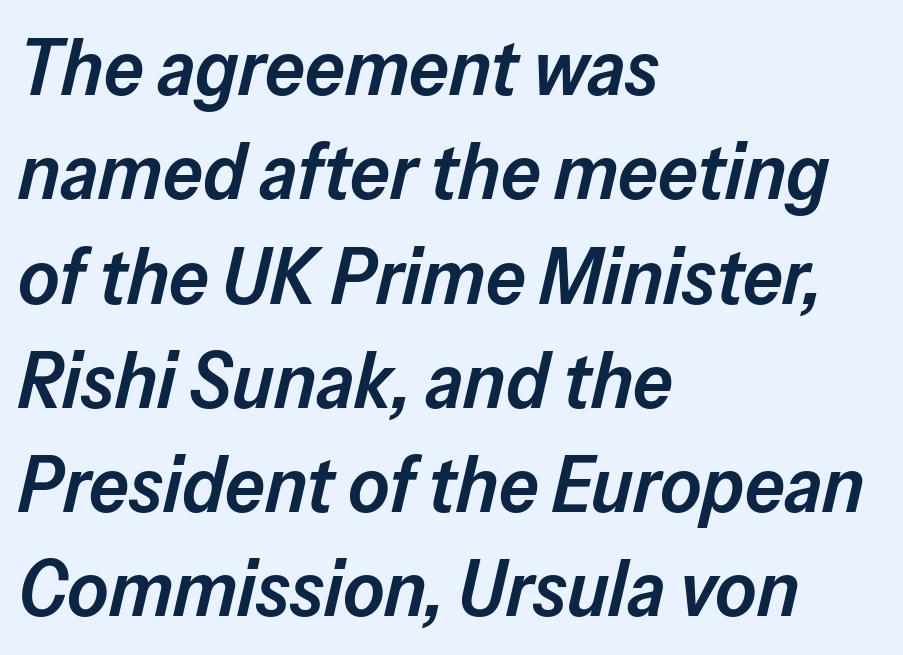
Q: Is the text bold? A: Semi-bold.
Q: Is the text italic (slanted)? A: Yes, it leans right by about 13 degrees.
Q: Is the text underlined? A: No.
Q: How is the paragraph aligned? A: Left-aligned.
Q: Is the spacing between letters normal or unusually wide? A: Normal.
Q: Is the spacing between lines tight, normal or loose? A: Normal.
Q: Width (condensed, normal, or wide)? A: Normal.
Q: Stroke contrast? A: Low.
Q: x-height? A: Medium.
Q: Monospaced? A: No.
